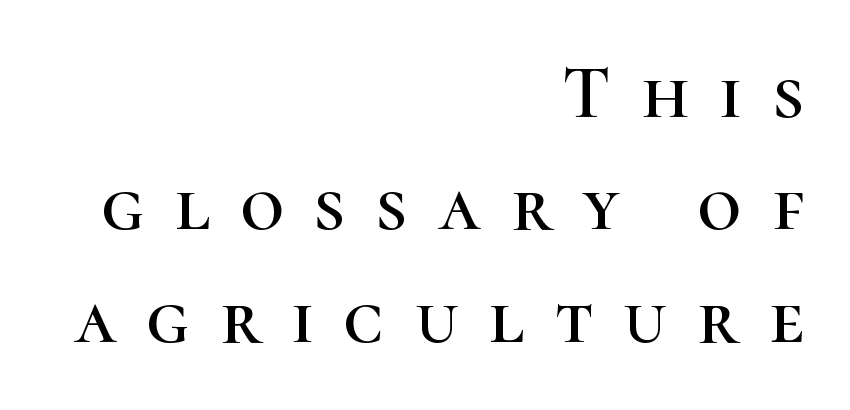
{"serif": "yes", "italic": "no", "width": "normal", "stroke_contrast": "high", "x_height": "medium", "monospaced": "no", "underline": "no", "align": "right", "line_spacing": "normal", "line_spacing_ratio": 1.48, "letter_spacing": "wide", "letter_spacing_em": 0.4, "glyph_px": 76}
